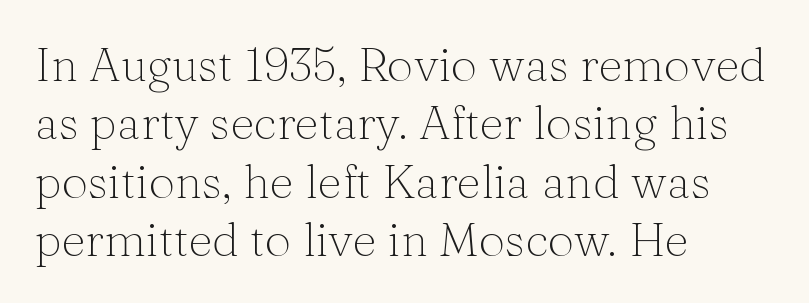
I'd call this a serif setting — the letters wear small feet. This reads as an unemphasized weight, regular at the heaviest. The font's upright variant was chosen for this text. The letterforms sit shoulder to shoulder at normal distance. The string is rendered with underlining switched off. The compositor pushed each line to the left boundary.
